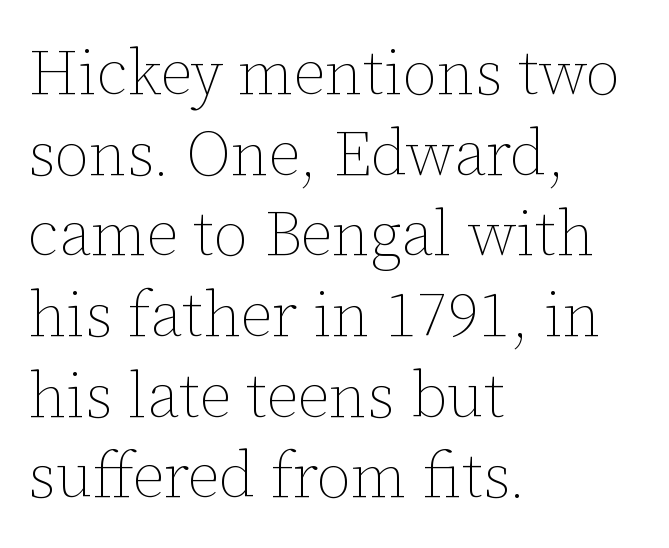
Q: Is the text bold? A: No.
Q: Is the text italic (slanted)? A: No, it is upright.
Q: Is the text underlined? A: No.
Q: How is the paragraph aligned? A: Left-aligned.
Q: Is the spacing between letters normal or unusually wide? A: Normal.
Q: Is the spacing between lines tight, normal or loose? A: Normal.
Q: Width (condensed, normal, or wide)? A: Normal.
Q: Stroke contrast? A: Low.
Q: x-height? A: Medium.
Q: Monospaced? A: No.
